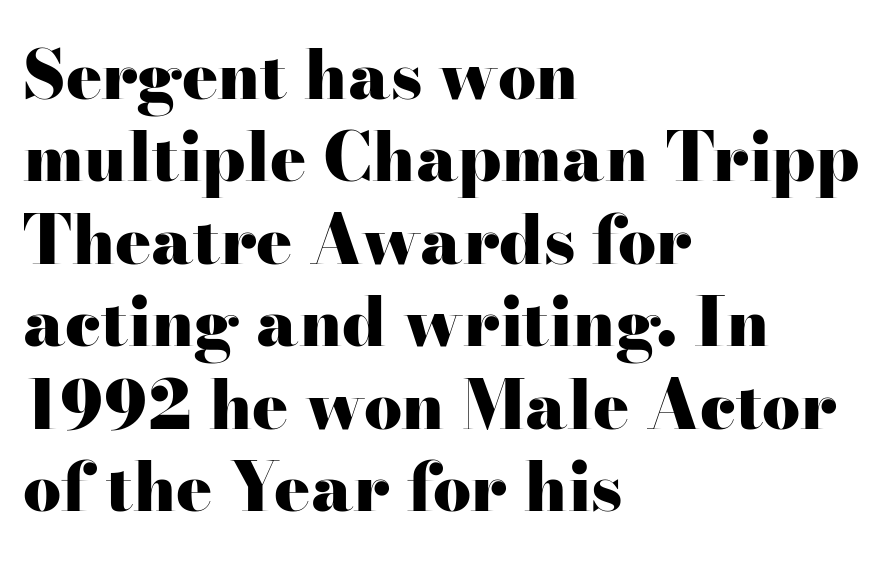
{"serif": "yes", "italic": "no", "bold": "yes", "weight": "heavy", "width": "wide", "stroke_contrast": "high", "x_height": "small", "monospaced": "no", "underline": "no", "align": "left", "line_spacing_ratio": 1.23, "letter_spacing": "normal", "letter_spacing_em": 0.0, "glyph_px": 67}
